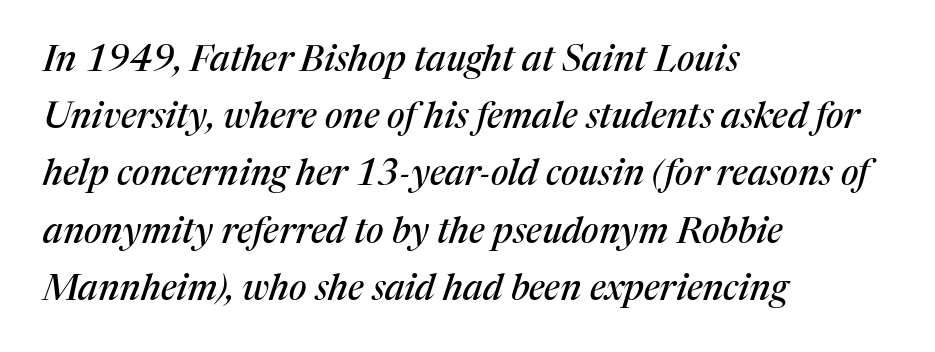
Baseline-to-baseline distance is the conventional proportion of letter height. Are there feet on the stems? There are — it's a serif. Layout note: lines flush left. Short note: letters normally spaced. Every character sits at an angle, as italics do. You could not count columns in this text — the font is proportionally spaced.
